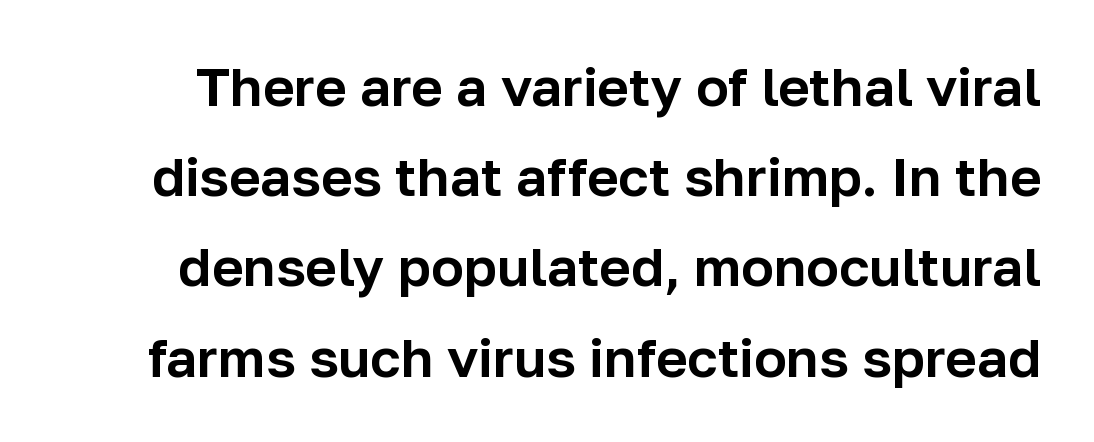
The image shows 54 px sans-serif type, upright; set normal line spacing (1.67x), normal letter spacing, not underlined; low stroke contrast and a medium x-height.
